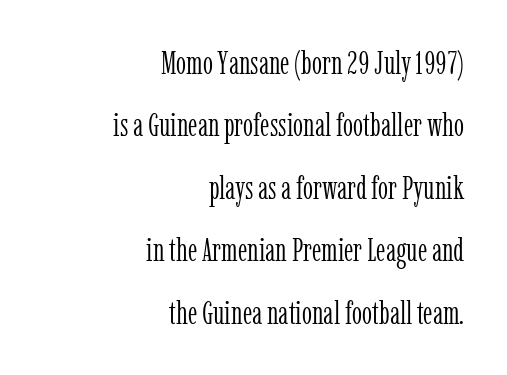
Q: Is the text bold? A: No.
Q: Is the text italic (slanted)? A: No, it is upright.
Q: Is the typeface a serif or a sans-serif typeface? A: Serif.
Q: Is the text underlined? A: No.
Q: How is the paragraph aligned? A: Right-aligned.
Q: Is the spacing between letters normal or unusually wide? A: Normal.
Q: Is the spacing between lines tight, normal or loose? A: Loose.
Q: Width (condensed, normal, or wide)? A: Condensed.
Q: Stroke contrast? A: Low.
Q: x-height? A: Medium.
Q: Monospaced? A: No.
